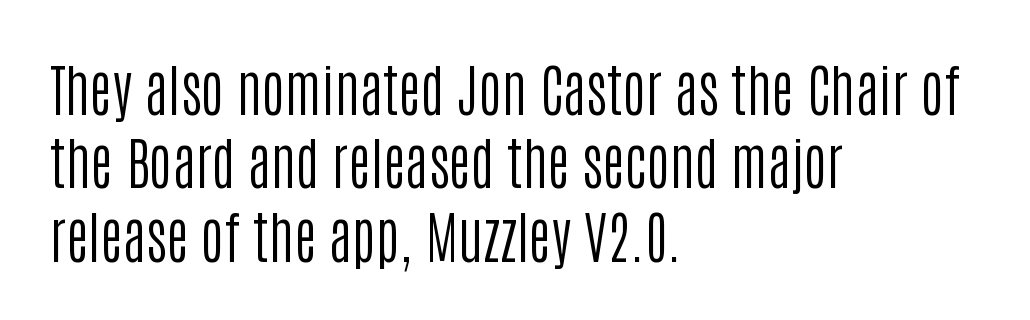
Which margin do the lines hug? The left one — the right edge is uneven. Stroke mass is kept to a normal reading level or below. Varying glyph widths throughout — classic text-font behaviour. Underline: absent. Style check: upright. To sum up the face: it is a sans, with no serifs.
